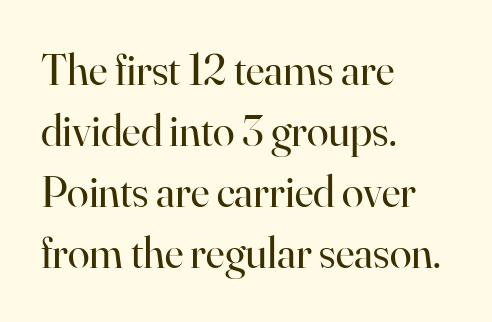
{"serif": "yes", "italic": "no", "bold": "no", "weight": "regular", "width": "normal", "stroke_contrast": "high", "x_height": "small", "monospaced": "no", "underline": "no", "align": "left", "line_spacing": "normal", "line_spacing_ratio": 1.39, "letter_spacing": "normal", "letter_spacing_em": 0.0, "glyph_px": 44}
